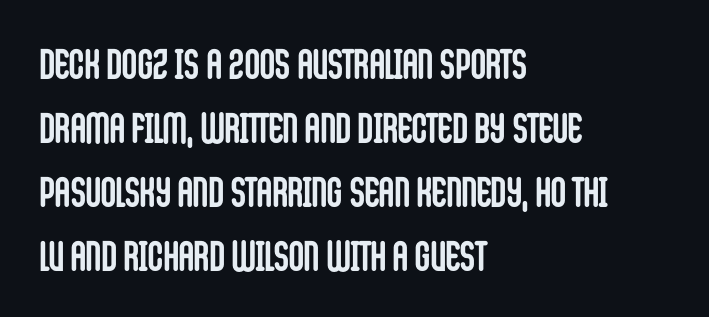
Q: Is the text bold? A: Yes.
Q: Is the text italic (slanted)? A: No, it is upright.
Q: Is the typeface a serif or a sans-serif typeface? A: Sans-serif.
Q: Is the text underlined? A: No.
Q: How is the paragraph aligned? A: Left-aligned.
Q: Is the spacing between letters normal or unusually wide? A: Normal.
Q: Is the spacing between lines tight, normal or loose? A: Normal.
Q: Width (condensed, normal, or wide)? A: Condensed.
Q: Stroke contrast? A: Low.
Q: x-height? A: Large.
Q: Monospaced? A: No.
